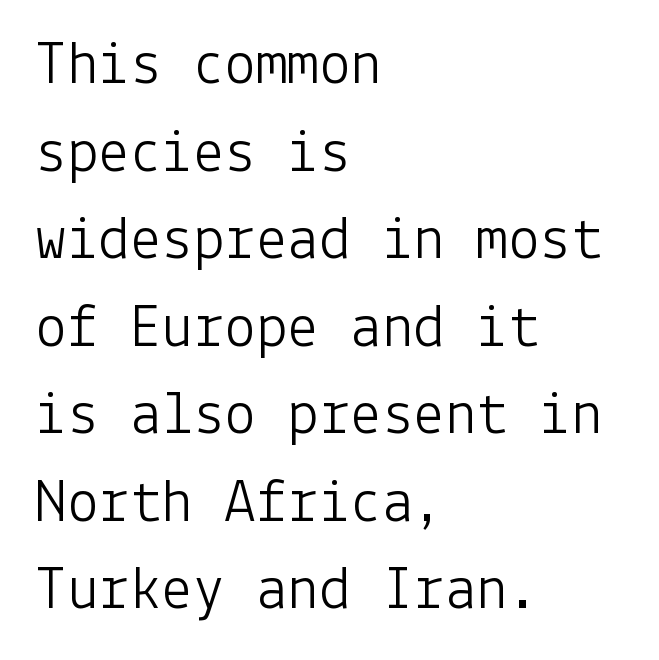
The image shows 63 px light sans-serif type, upright; set left-aligned, normal line spacing (1.39x), normal letter spacing, not underlined; low stroke contrast and a medium x-height.
